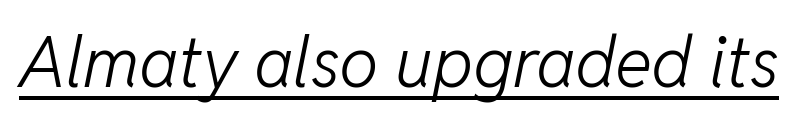
Is the type heavy? It reads as light-to-regular instead. The rendering applies a slant to the glyphs. Is this a fixed-width face? No — the glyphs have proportional, varying widths. No extra tracking has been applied to these lines.
